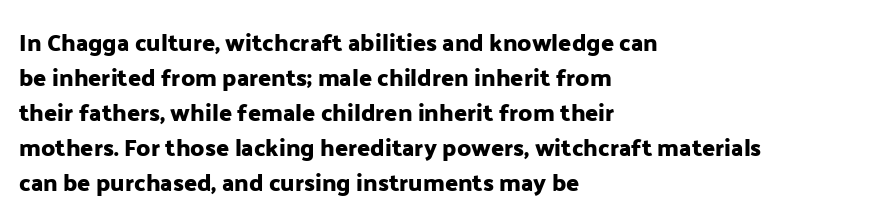
Style check: upright. The designer left line spacing at the default. Casual observation: everything's shoved over to the left. Tracking here is standard; glyphs follow each other at the usual distance. The foot of each line stays bare and open.
